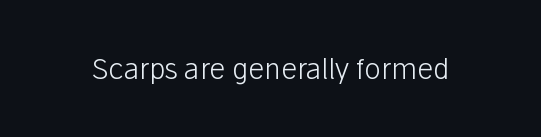
Q: Is the text bold? A: No.
Q: Is the text italic (slanted)? A: No, it is upright.
Q: Is the typeface a serif or a sans-serif typeface? A: Sans-serif.
Q: Is the text underlined? A: No.
Q: Is the spacing between letters normal or unusually wide? A: Normal.
Q: Width (condensed, normal, or wide)? A: Normal.
Q: Stroke contrast? A: Low.
Q: x-height? A: Medium.
Q: Monospaced? A: No.
